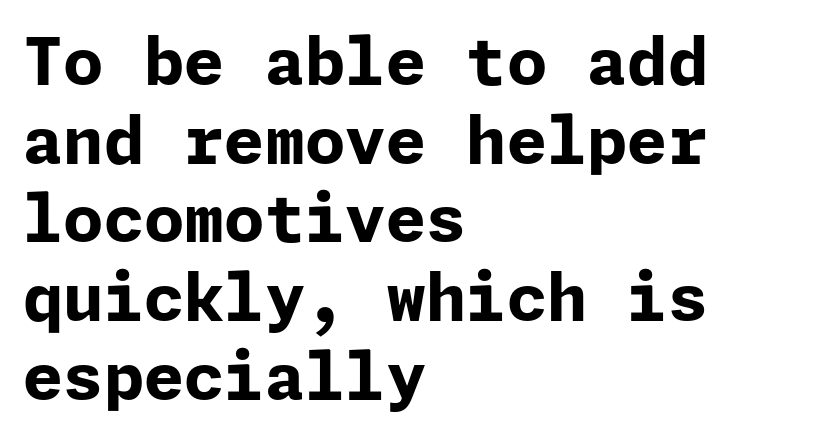
{"serif": "no", "italic": "no", "bold": "yes", "weight": "bold", "width": "normal", "stroke_contrast": "low", "x_height": "medium", "underline": "no", "align": "left", "line_spacing_ratio": 1.21, "letter_spacing": "normal", "letter_spacing_em": 0.0, "glyph_px": 65}
